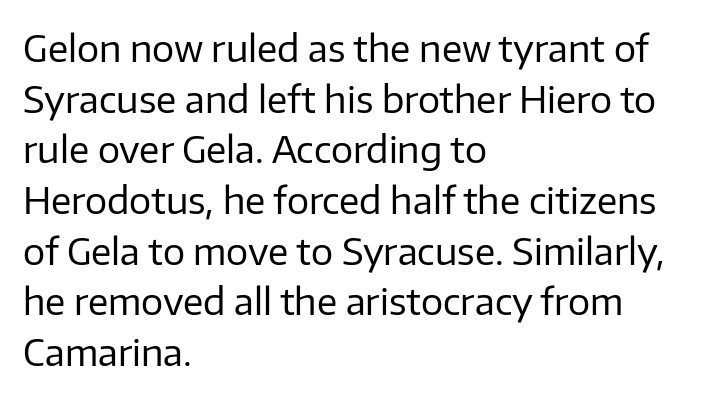
The image shows 37 px regular-weight sans-serif type, upright; set left-aligned, normal line spacing (1.37x), normal letter spacing, not underlined; low stroke contrast and a medium x-height.
